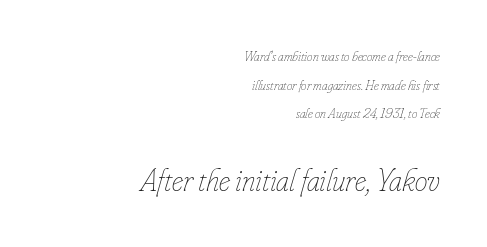
Leading: increased. The text carries the slant typical of an italic or oblique font. Each word holds together tightly as a unit, with standard inter-letter gaps. Each letter keeps its own natural width here, so spacing adapts to shape.
